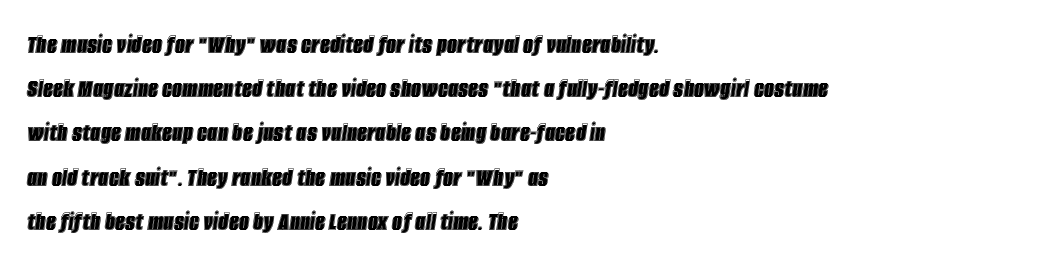
Q: Is the text italic (slanted)? A: Yes, it leans right by about 8 degrees.
Q: Is the text underlined? A: No.
Q: How is the paragraph aligned? A: Left-aligned.
Q: Is the spacing between letters normal or unusually wide? A: Normal.
Q: Is the spacing between lines tight, normal or loose? A: Normal.
Q: Width (condensed, normal, or wide)? A: Condensed.
Q: x-height? A: Large.
Q: Monospaced? A: No.
